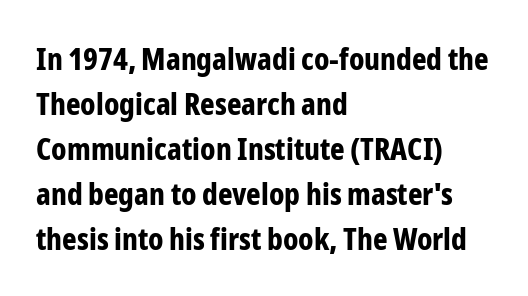
Between one letter and the next there's only the usual sliver of space. Students, observe: this is what conventionally led text looks like. Are there feet on the stems? There aren't — it's a sans. The passage shown is typed in a proportional face where columns would drift. The space directly below the letters is spotless. Compared with a centered layout, this one pins lines to the left instead.
